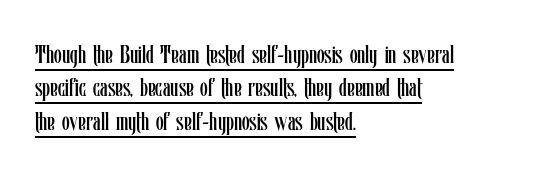
Q: Is the text bold? A: No.
Q: Is the text italic (slanted)? A: No, it is upright.
Q: Is the text underlined? A: Yes.
Q: How is the paragraph aligned? A: Left-aligned.
Q: Is the spacing between letters normal or unusually wide? A: Normal.
Q: Is the spacing between lines tight, normal or loose? A: Normal.
